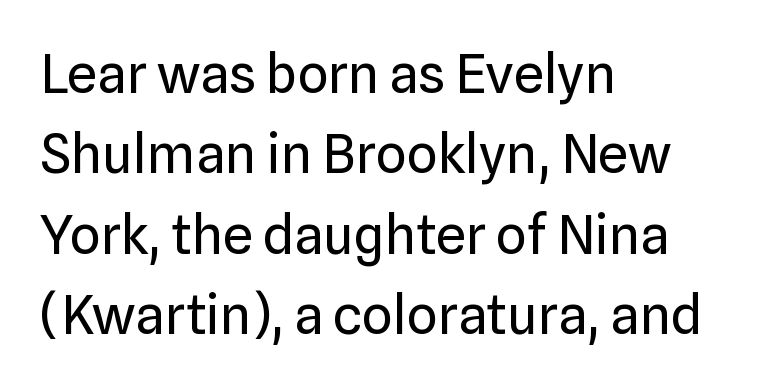
Q: Is the text bold? A: No.
Q: Is the text italic (slanted)? A: No, it is upright.
Q: Is the typeface a serif or a sans-serif typeface? A: Sans-serif.
Q: Is the text underlined? A: No.
Q: How is the paragraph aligned? A: Left-aligned.
Q: Is the spacing between letters normal or unusually wide? A: Normal.
Q: Is the spacing between lines tight, normal or loose? A: Normal.
Q: Width (condensed, normal, or wide)? A: Normal.
Q: Stroke contrast? A: Low.
Q: x-height? A: Medium.
Q: Monospaced? A: No.
